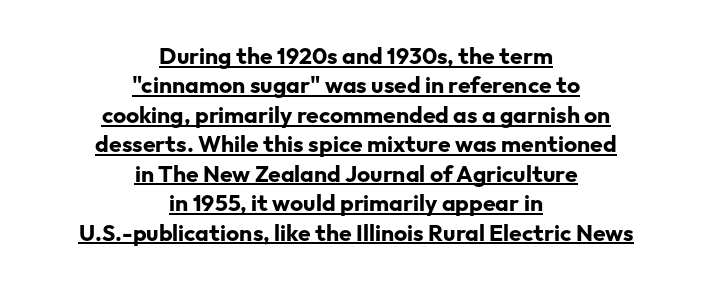
{"italic": "no", "bold": "yes", "underline": "yes", "align": "center", "line_spacing": "normal", "line_spacing_ratio": 1.28, "letter_spacing": "normal", "letter_spacing_em": 0.0, "glyph_px": 23}
